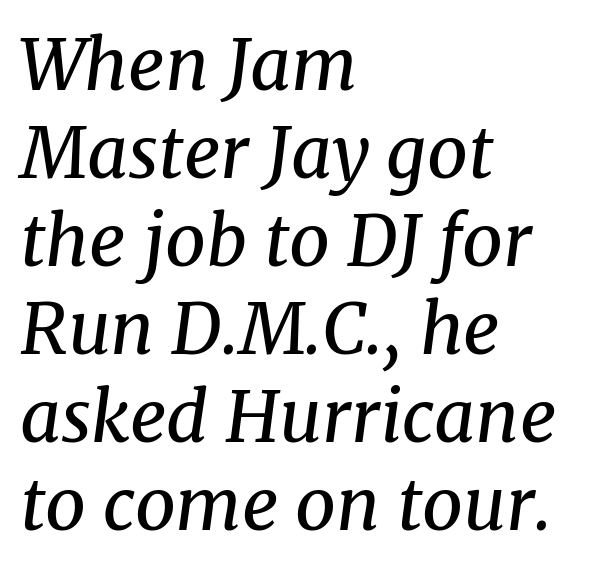
{"serif": "yes", "italic": "yes", "lean": "right", "slant_degrees": 8, "bold": "no", "weight": "regular", "width": "normal", "stroke_contrast": "medium", "x_height": "medium", "monospaced": "no", "underline": "no", "align": "left", "line_spacing_ratio": 1.24, "letter_spacing": "normal", "letter_spacing_em": 0.0, "glyph_px": 71}
